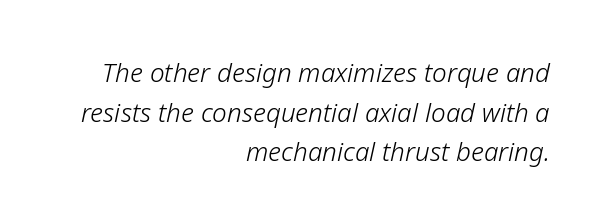
Q: Is the text bold? A: No.
Q: Is the text italic (slanted)? A: Yes, it leans right by about 12 degrees.
Q: Is the text underlined? A: No.
Q: How is the paragraph aligned? A: Right-aligned.
Q: Is the spacing between letters normal or unusually wide? A: Normal.
Q: Is the spacing between lines tight, normal or loose? A: Normal.
